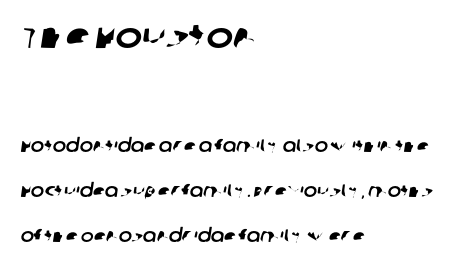
If you drew a ruler down the left edge, every line would touch it. Varying glyph widths throughout — classic text-font behaviour. Words float on clear page, feet unadorned. The horizontal fit of the characters is conventional and even. Does the leading feel generous? Absolutely, it's lavish.
